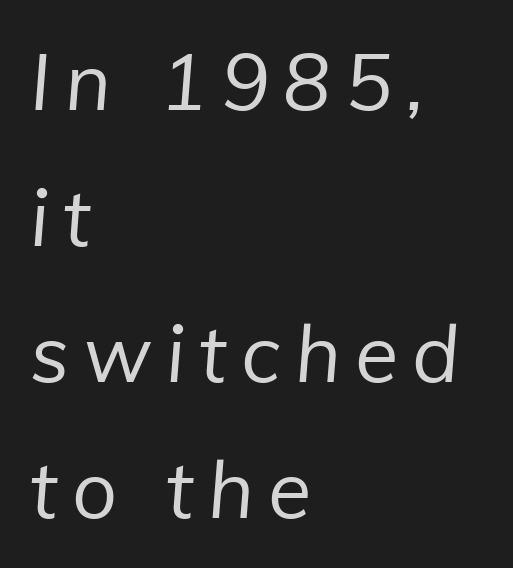
The image shows 79 px regular-weight sans-serif type; set left-aligned, line spacing 1.72x, not underlined; low stroke contrast and a medium x-height.
